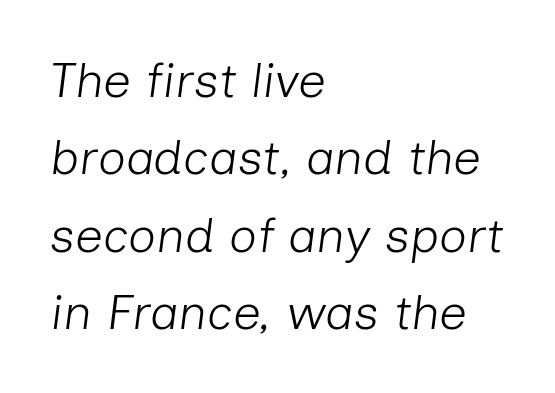
Weight: not bold — regular or lighter. The rendering uses a moderate line-height, typical for paragraphs. Letters rest on an invisible, unmarked baseline. Characters follow at the spacing the type designer built in. These lines were composed using italics.
